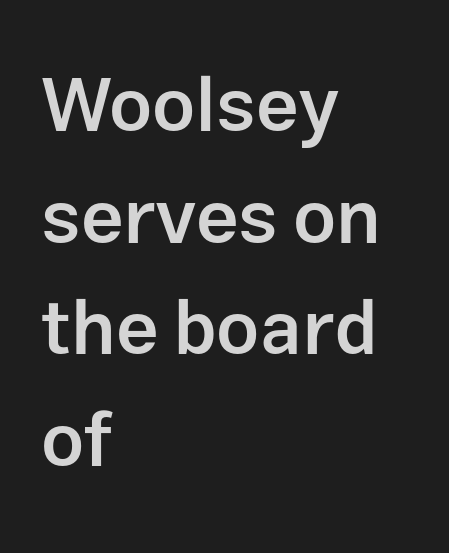
Line starts are locked; line ends wander. Look at the bottom of the vertical strokes: they stop flat, with no serifs. The typesetting leans somewhat heavy: a semibold. Characters remain perfectly vertical along every line. The face used here is rendered with its standard letterfit. Proportional: the letters do not fall into vertical columns.
